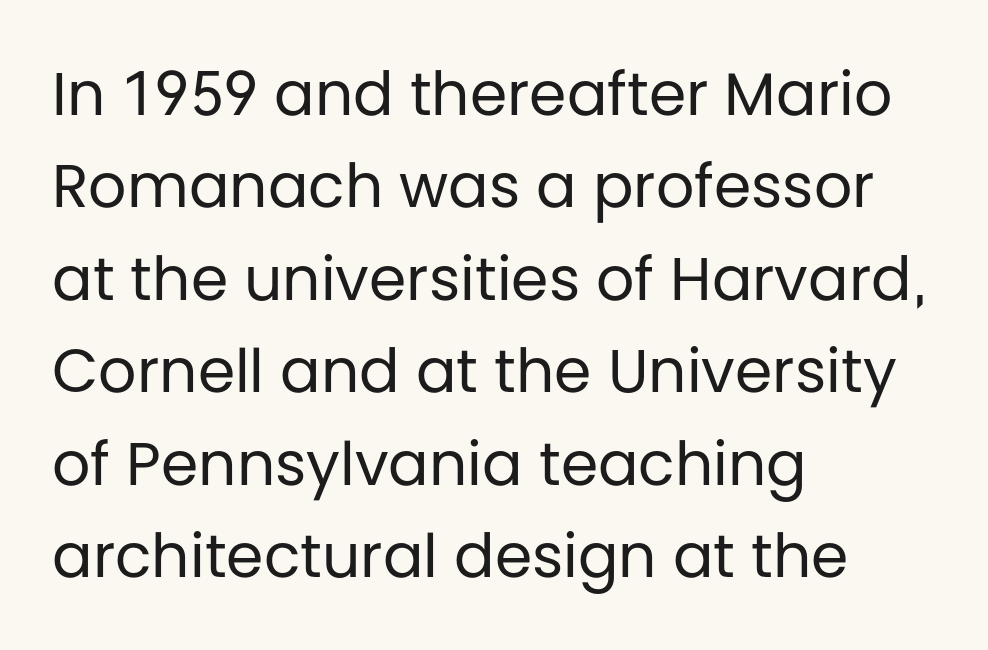
The image shows 60 px regular-weight sans-serif type, upright; set left-aligned, normal line spacing (1.54x), normal letter spacing, not underlined; low stroke contrast and a large x-height.
